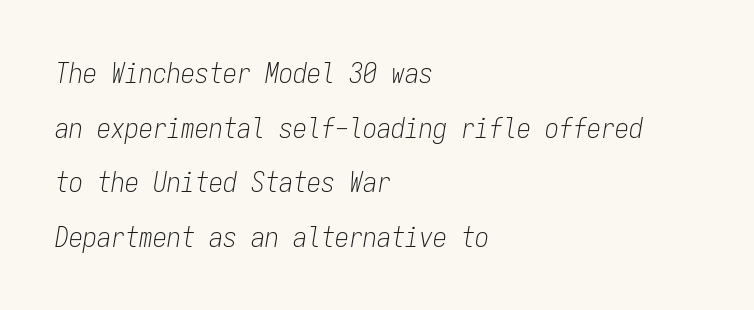
The face used here has a pronounced slope to its letters. This sample is left-justified, so line endings fall wherever the words run out. Counters stay open thanks to moderate or lighter strokes. Caption: standard tracking, unaltered.
